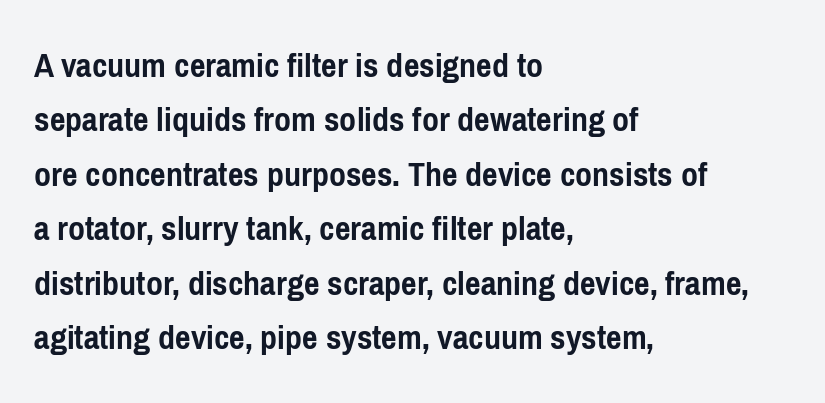
Q: Is the text bold? A: Yes.
Q: Is the text italic (slanted)? A: No, it is upright.
Q: Is the typeface a serif or a sans-serif typeface? A: Sans-serif.
Q: Is the text underlined? A: No.
Q: How is the paragraph aligned? A: Left-aligned.
Q: Is the spacing between letters normal or unusually wide? A: Normal.
Q: Is the spacing between lines tight, normal or loose? A: Normal.
Q: Width (condensed, normal, or wide)? A: Condensed.
Q: Stroke contrast? A: Low.
Q: x-height? A: Medium.
Q: Monospaced? A: No.
